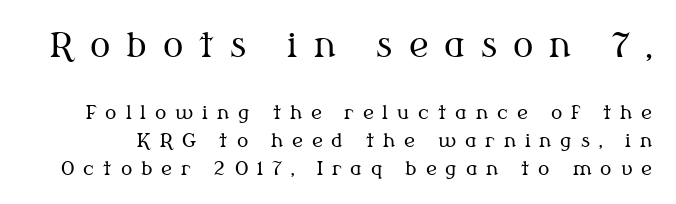
Q: Is the text bold? A: No.
Q: Is the text italic (slanted)? A: No, it is upright.
Q: Is the typeface a serif or a sans-serif typeface? A: Serif.
Q: Is the text underlined? A: No.
Q: Is the spacing between letters normal or unusually wide? A: Unusually wide.
Q: Is the spacing between lines tight, normal or loose? A: Normal.
Q: Which block of text is set in a larger size, the first (top) or the second (bottom)? A: The first (top) one.
Q: Width (condensed, normal, or wide)? A: Normal.
Q: Stroke contrast? A: Medium.
Q: x-height? A: Medium.
Q: Monospaced? A: No.
